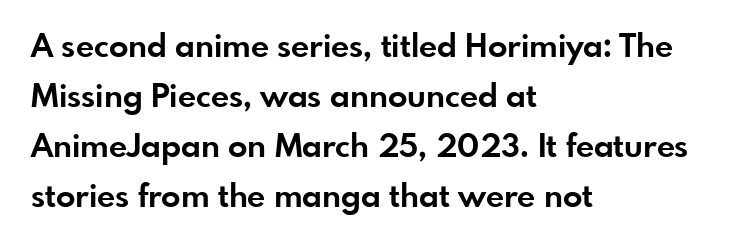
{"serif": "no", "italic": "no", "bold": "yes", "weight": "bold", "width": "normal", "stroke_contrast": "low", "x_height": "small", "monospaced": "no", "underline": "no", "align": "left", "line_spacing": "normal", "line_spacing_ratio": 1.56, "letter_spacing": "normal", "letter_spacing_em": 0.0, "glyph_px": 32}
